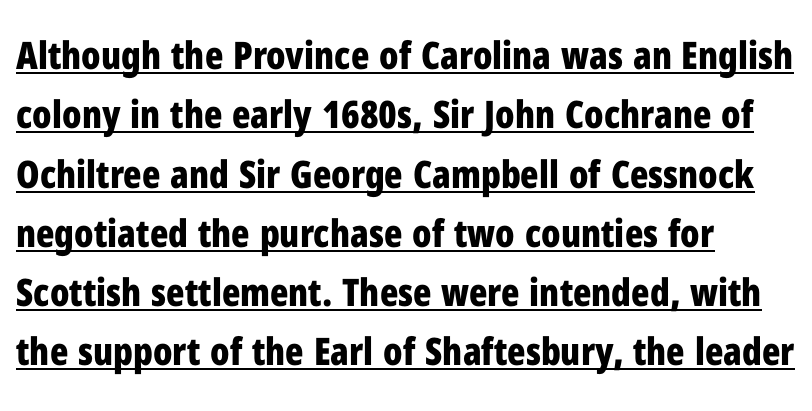
Interline gaps are of average width in this sample. The typesetting leans heavy: a genuine bold. In CSS terms this would be text-align: left. This sample has the flowing, uneven cadence of proportional lettering.
